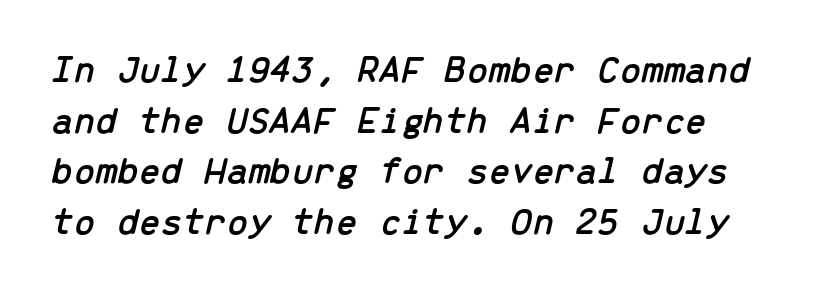
Looks like terminal output: every glyph gets an equal slot. The string is rendered with underlining switched off. Tall strokes in this sample are angled rather than plumb. The rendering keeps characters at their native spacing. Baseline-to-baseline distance is the conventional proportion of letter height.
